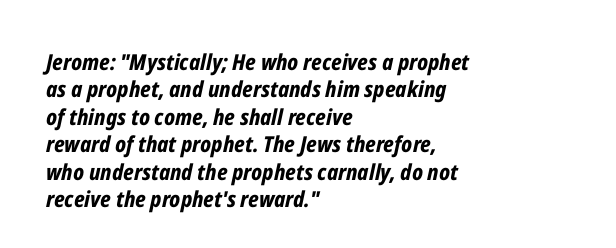
Looking at the ascenders, they clearly lean. Line starts are locked; line ends wander. The face used here is rendered with its standard letterfit. Regular leading. This is heavy type, rendered in bold.
